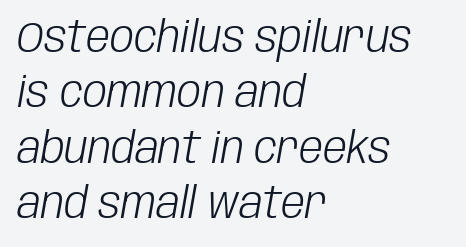
The image shows 43 px light, condensed type, italic (leaning right); set left-aligned, normal line spacing (1.29x), normal letter spacing, not underlined; low stroke contrast and a large x-height.
